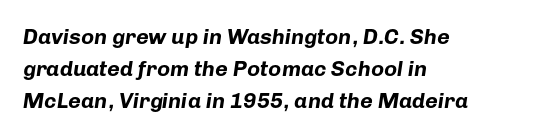
The rendering applies a slant to the glyphs. Does extra space separate the letters? No, they use regular spacing. Lines of text with bare space underneath. Rows of type keep a routine distance in the vertical direction. The typesetter chose a ragged-right arrangement here. Pretty heavy lettering here — definitely bold.
